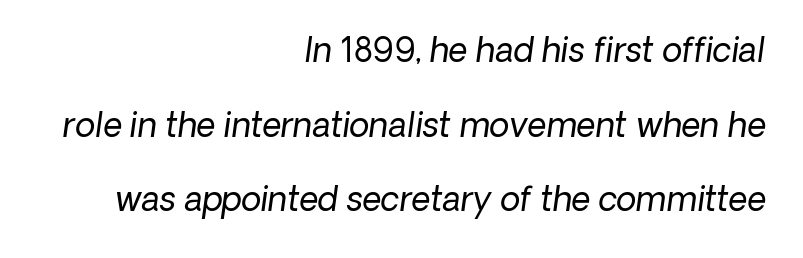
Airy leading. Characters follow at the spacing the type designer built in. Underlining? Definitely not there. The typeface chosen for these lines omits serifs. Short and long lines alike share a common ending point at right.
